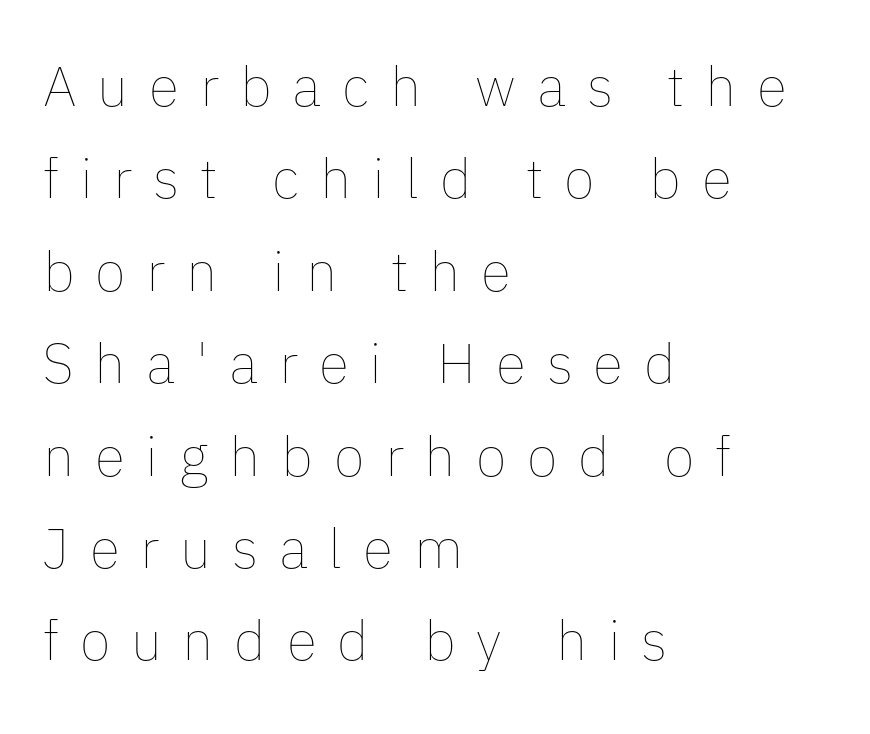
Is this a heavy cut? Hardly; it is regular or lighter. Here the designer chose a conventional face with non-uniform glyph widths. Does the leading feel generous? No, just average. Is the letter spacing exaggerated? Yes — the characters are pushed far apart. When letters stand straight like this, we call the style roman or upright.
